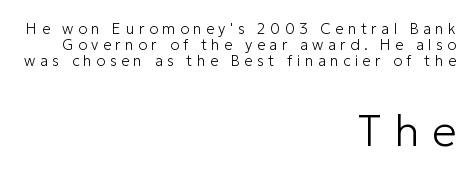
Q: Is the text bold? A: No.
Q: Is the text italic (slanted)? A: No, it is upright.
Q: Is the typeface a serif or a sans-serif typeface? A: Sans-serif.
Q: Is the text underlined? A: No.
Q: How is the paragraph aligned? A: Right-aligned.
Q: Is the spacing between letters normal or unusually wide? A: Unusually wide.
Q: Is the spacing between lines tight, normal or loose? A: Tight.
Q: Which block of text is set in a larger size, the first (top) or the second (bottom)? A: The second (bottom) one.
Q: Width (condensed, normal, or wide)? A: Normal.
Q: Stroke contrast? A: Low.
Q: x-height? A: Medium.
Q: Monospaced? A: No.
